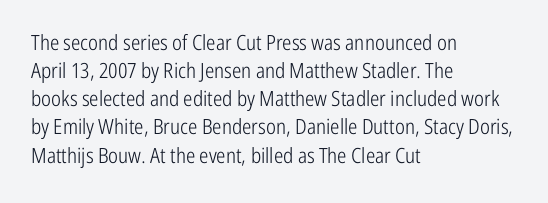
Q: Is the text bold? A: No.
Q: Is the text italic (slanted)? A: No, it is upright.
Q: Is the text underlined? A: No.
Q: How is the paragraph aligned? A: Left-aligned.
Q: Is the spacing between letters normal or unusually wide? A: Normal.
Q: Is the spacing between lines tight, normal or loose? A: Normal.
